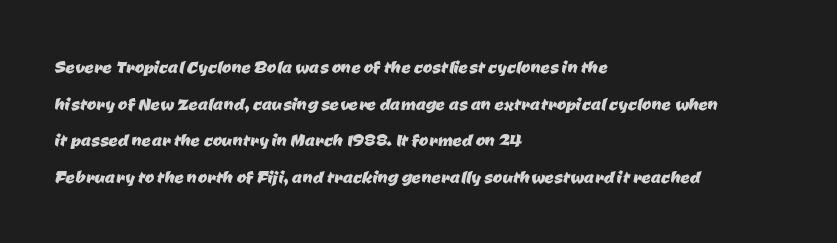
Caption: multi-line text, flush left, ragged right. Only glyphs here, with clear space below each row. Vertically, the passage feels balanced, rows spaced as you'd expect. Here the glyphs are tracked normally, forming tight word shapes.
